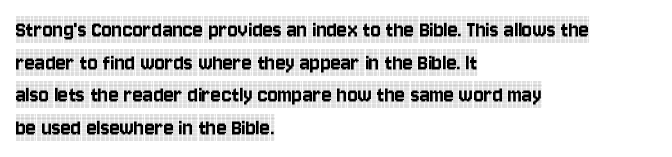
{"italic": "no", "underline": "no", "align": "left", "line_spacing": "normal", "line_spacing_ratio": 1.36, "letter_spacing": "normal", "letter_spacing_em": 0.0, "glyph_px": 24}
